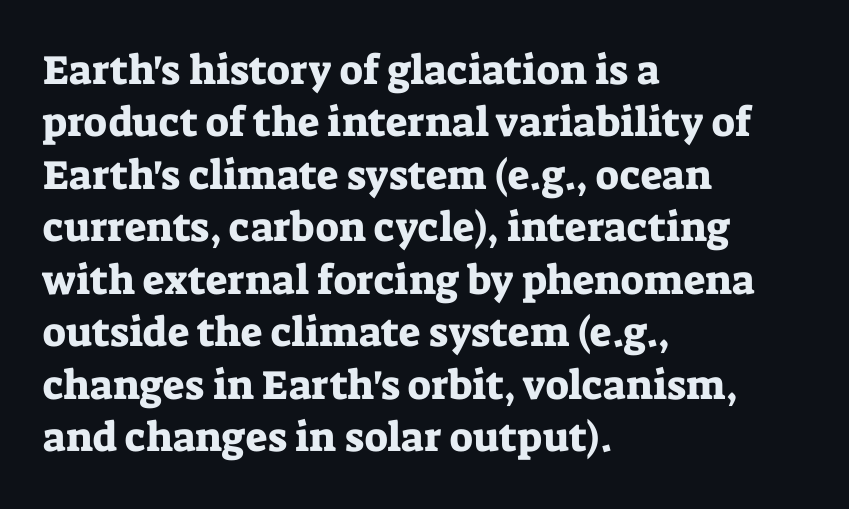
{"serif": "yes", "italic": "no", "width": "normal", "stroke_contrast": "low", "x_height": "medium", "monospaced": "no", "underline": "no", "align": "left", "line_spacing": "normal", "line_spacing_ratio": 1.28, "letter_spacing": "normal", "letter_spacing_em": 0.0, "glyph_px": 41}
